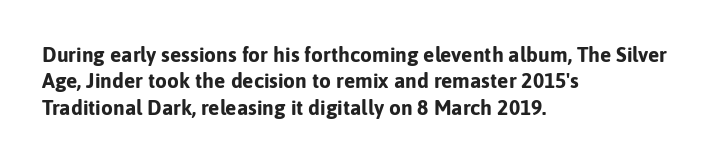
Q: Is the text bold? A: Yes.
Q: Is the text italic (slanted)? A: No, it is upright.
Q: Is the text underlined? A: No.
Q: How is the paragraph aligned? A: Left-aligned.
Q: Is the spacing between letters normal or unusually wide? A: Normal.
Q: Is the spacing between lines tight, normal or loose? A: Normal.
